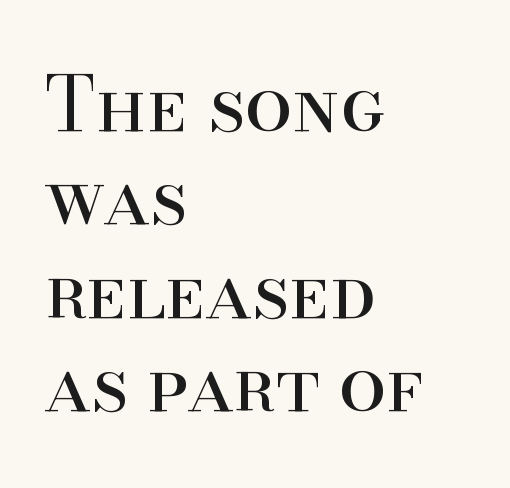
The image shows 76 px regular-weight serif type, upright; set left-aligned, line spacing 1.23x, normal letter spacing, not underlined; high stroke contrast and a small x-height.
